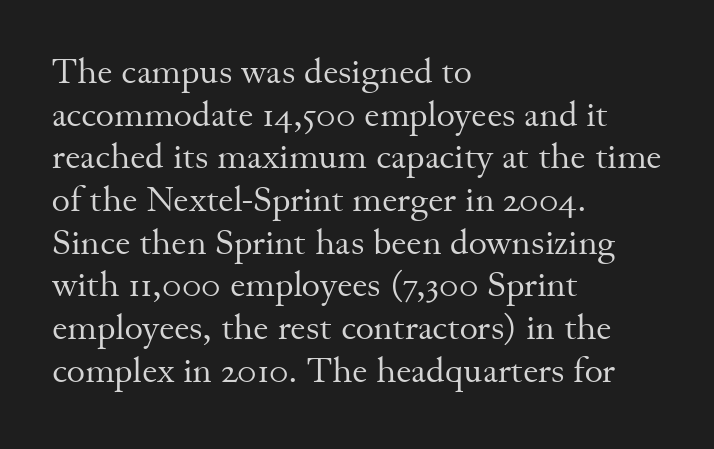
Think standard paragraph weight, or any step lighter than that. The rendering keeps characters at their native spacing. Do the characters align in a grid? No, the font is proportional. Rendered with straight, roman letterforms. The text block is weighted toward the left margin, trailing off unevenly rightward.
